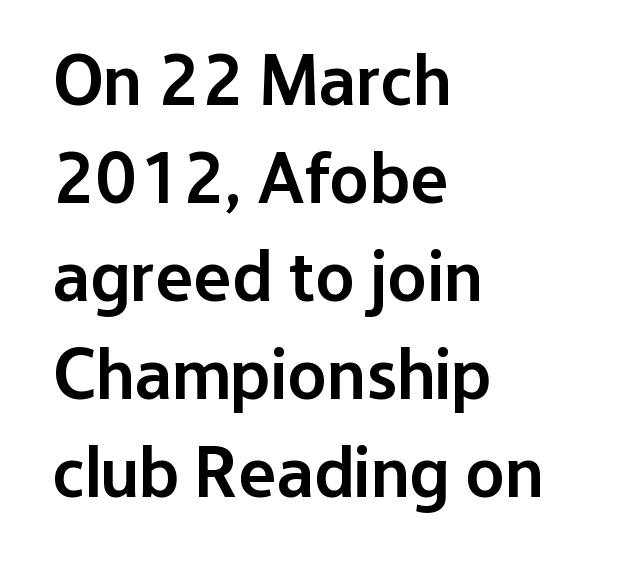
Here the designer chose a conventional face with non-uniform glyph widths. Teacher's note: observe the even left margin — that is flush-left alignment. The words here are not underlined. Does the type have serifs? No, each stem ends abruptly. Letter spacing: default.
